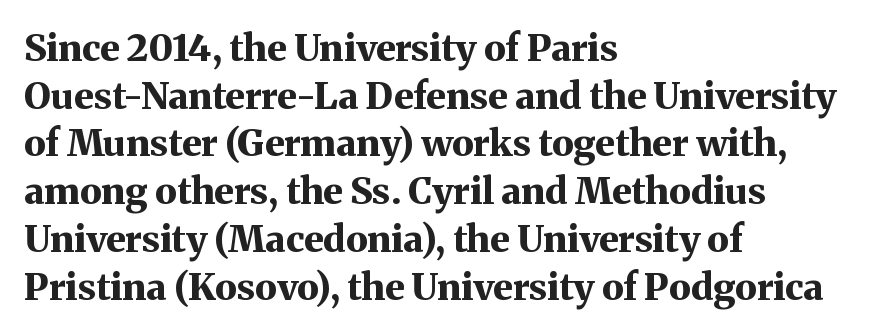
Q: Is the text bold? A: Yes.
Q: Is the text italic (slanted)? A: No, it is upright.
Q: Is the typeface a serif or a sans-serif typeface? A: Serif.
Q: Is the text underlined? A: No.
Q: How is the paragraph aligned? A: Left-aligned.
Q: Is the spacing between letters normal or unusually wide? A: Normal.
Q: Is the spacing between lines tight, normal or loose? A: Normal.
Q: Width (condensed, normal, or wide)? A: Normal.
Q: Stroke contrast? A: Medium.
Q: x-height? A: Medium.
Q: Monospaced? A: No.
